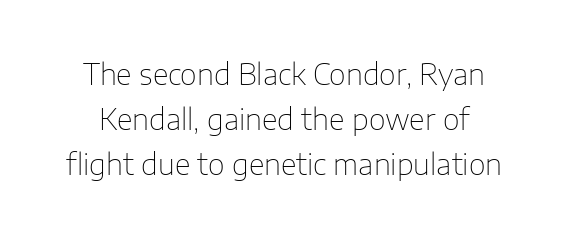
Q: Is the text bold? A: No.
Q: Is the text italic (slanted)? A: No, it is upright.
Q: Is the typeface a serif or a sans-serif typeface? A: Sans-serif.
Q: Is the text underlined? A: No.
Q: Is the spacing between letters normal or unusually wide? A: Normal.
Q: Is the spacing between lines tight, normal or loose? A: Normal.
Q: Width (condensed, normal, or wide)? A: Normal.
Q: Stroke contrast? A: Low.
Q: x-height? A: Medium.
Q: Monospaced? A: No.
